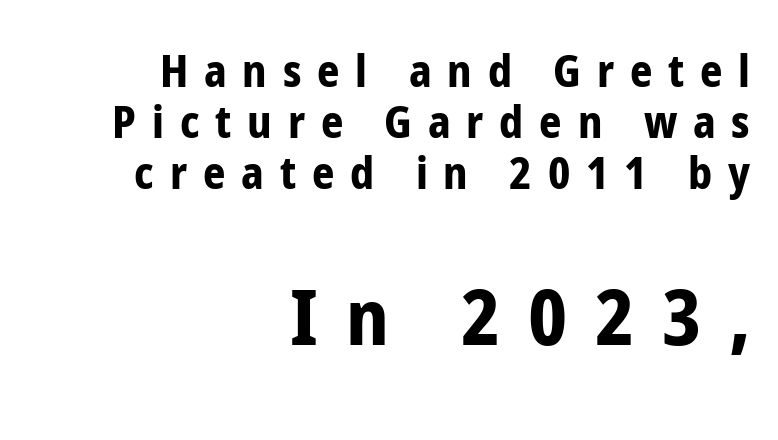
The image shows 77 px bold, condensed sans-serif type, upright; set right-aligned, line spacing 1.16x, unusually wide letter spacing (+0.36 em), not underlined; the second (bottom) block is 1.75x larger; low stroke contrast and a medium x-height.
